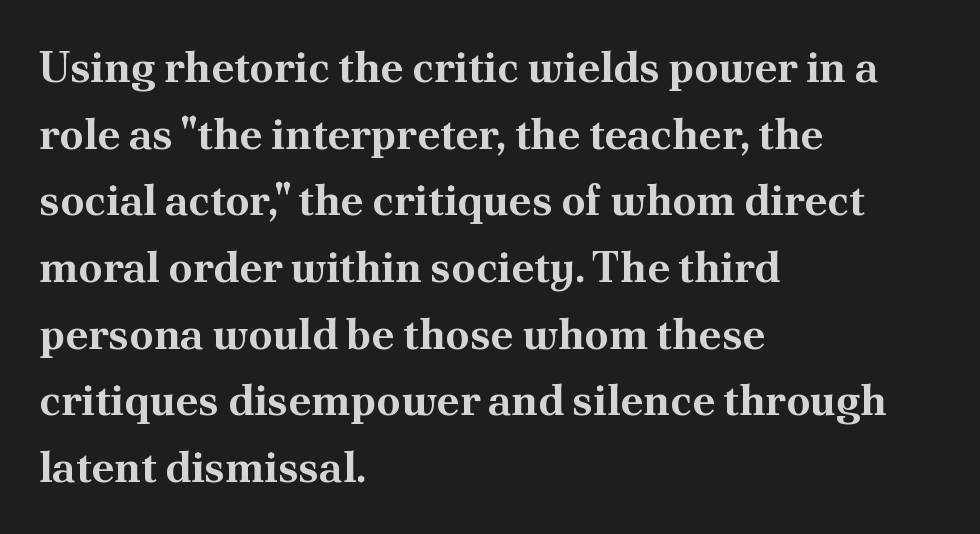
Leftover space on each line is placed entirely after the last word. The characters look thick and weighty, a clear bold. Plain, unruled lines of type. The face used here is rendered with its standard letterfit.
